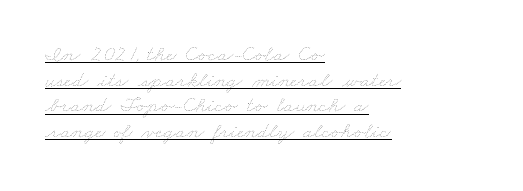
Q: Is the text bold? A: No.
Q: Is the text underlined? A: Yes.
Q: How is the paragraph aligned? A: Left-aligned.
Q: Is the spacing between letters normal or unusually wide? A: Normal.
